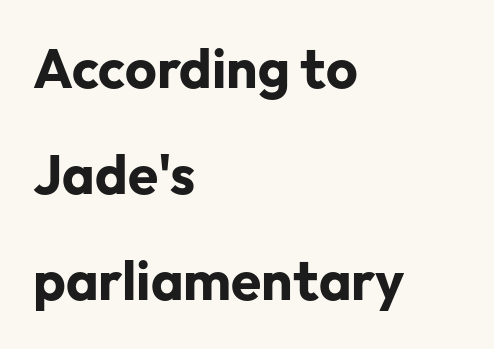
Each letter keeps its own natural width here, so spacing adapts to shape. This sample trades compactness for vertical openness between lines. These words are printed bold, with thick strokes throughout. Here the glyphs are tracked normally, forming tight word shapes. Quick note: not italic, upright.
